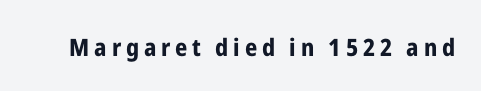
{"italic": "no", "bold": "yes", "underline": "no", "letter_spacing": "wide", "letter_spacing_em": 0.2, "glyph_px": 24}
